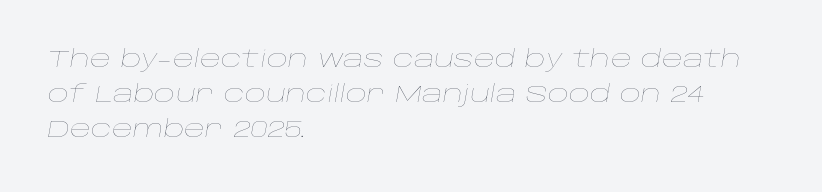
Counters stay open thanks to moderate or lighter strokes. This rendering uses left alignment, leaving the right contour irregular. Spacing between characters is what you'd get straight out of the box. Reading down the column, the eye jumps a familiar distance to each next line.
